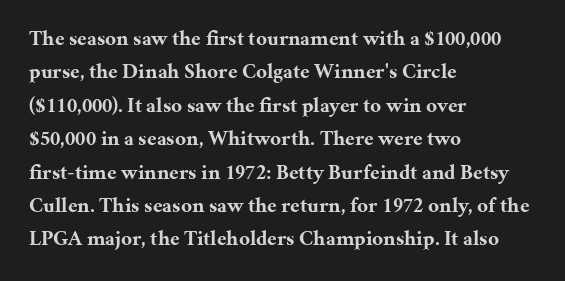
The lines sit at an ordinary, default distance from one another. Bare-footed words on every line. The rendering uses a bold face; every stroke is thick and dark. Posture: upright roman.
